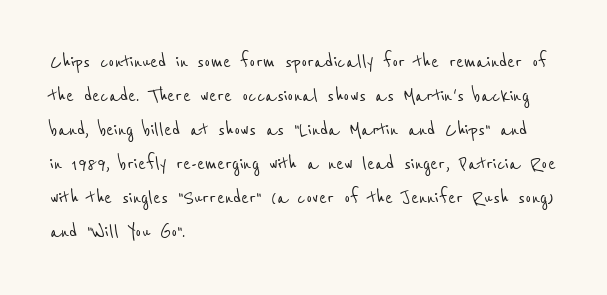
{"underline": "no", "align": "left", "line_spacing": "normal", "line_spacing_ratio": 1.48, "letter_spacing": "normal", "letter_spacing_em": 0.0, "glyph_px": 23}
